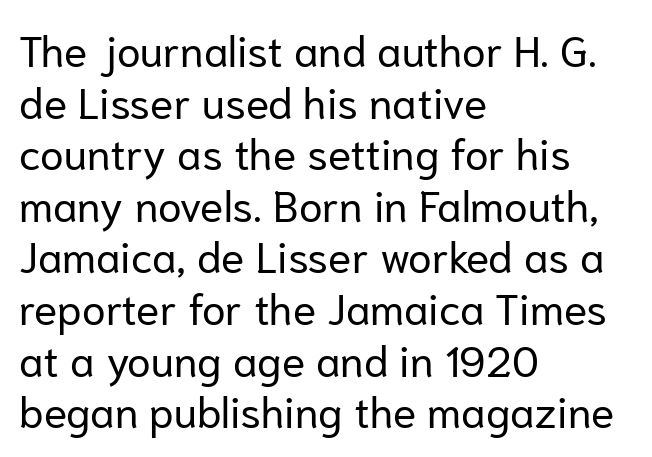
Q: Is the text bold? A: No.
Q: Is the text italic (slanted)? A: No, it is upright.
Q: Is the typeface a serif or a sans-serif typeface? A: Sans-serif.
Q: Is the text underlined? A: No.
Q: How is the paragraph aligned? A: Left-aligned.
Q: Is the spacing between letters normal or unusually wide? A: Normal.
Q: Width (condensed, normal, or wide)? A: Normal.
Q: Stroke contrast? A: Low.
Q: x-height? A: Medium.
Q: Monospaced? A: No.
